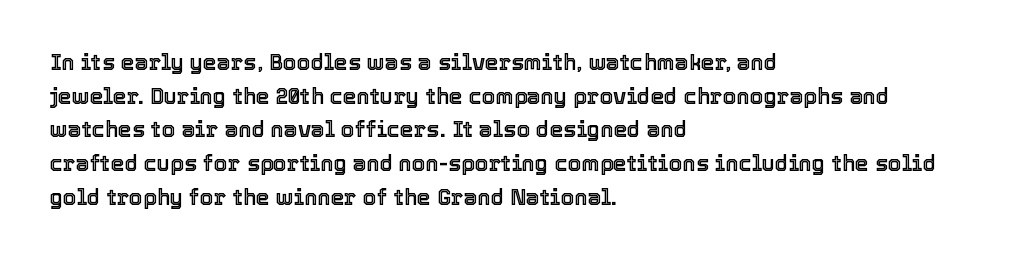
{"italic": "no", "underline": "no", "align": "left", "line_spacing": "normal", "line_spacing_ratio": 1.53, "letter_spacing": "normal", "letter_spacing_em": 0.0, "glyph_px": 22}
